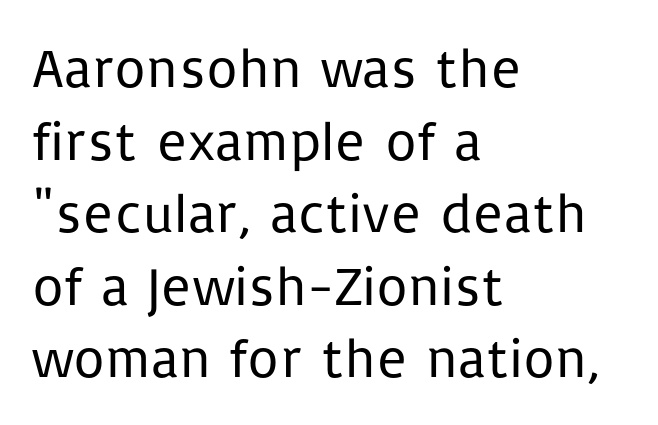
This sample has the flowing, uneven cadence of proportional lettering. The letterforms sit shoulder to shoulder at normal distance. Every row of glyphs begins at an identical x-position on the left. Horizontal bands of white between lines are of average thickness. The type family on display is of the sans-serif kind. Think standard paragraph weight, or any step lighter than that.
